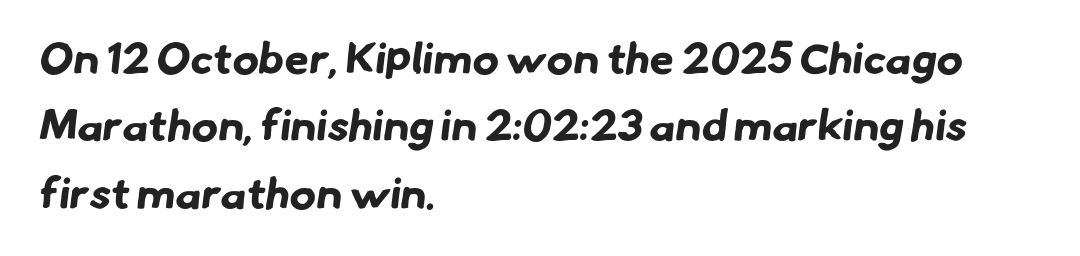
{"serif": "no", "bold": "yes", "weight": "bold", "width": "normal", "stroke_contrast": "low", "x_height": "small", "monospaced": "no", "underline": "no", "align": "left", "line_spacing": "normal", "line_spacing_ratio": 1.53, "letter_spacing": "normal", "letter_spacing_em": 0.0, "glyph_px": 44}
